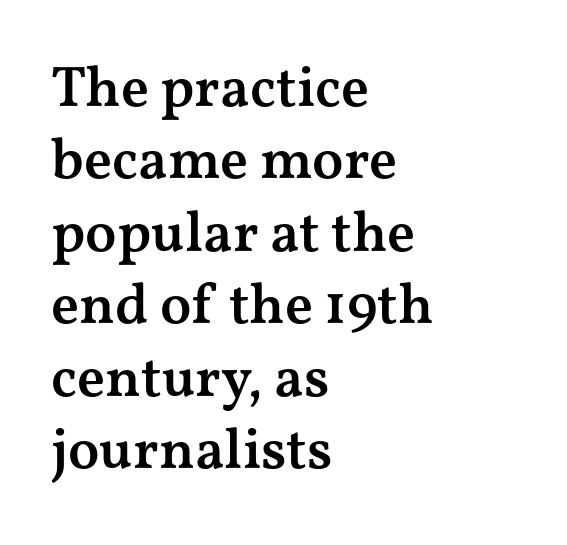
Q: Is the text bold? A: Semi-bold.
Q: Is the text italic (slanted)? A: No, it is upright.
Q: Is the typeface a serif or a sans-serif typeface? A: Serif.
Q: Is the text underlined? A: No.
Q: How is the paragraph aligned? A: Left-aligned.
Q: Is the spacing between letters normal or unusually wide? A: Normal.
Q: Is the spacing between lines tight, normal or loose? A: Normal.
Q: Width (condensed, normal, or wide)? A: Wide.
Q: Stroke contrast? A: Medium.
Q: x-height? A: Medium.
Q: Monospaced? A: No.
